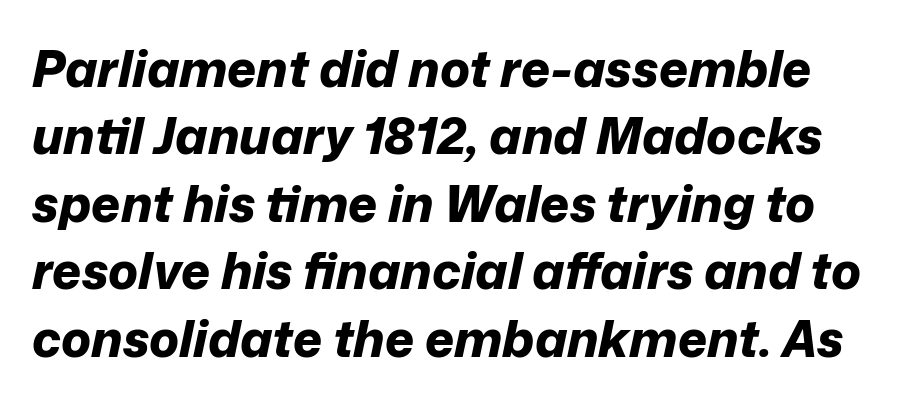
The rendering uses natural spacing where letterforms have individual widths. Baseline-to-baseline distance is the conventional proportion of letter height. A bare baseline throughout the passage. On the weight axis this lands at bold, roughly 700. Is the type slanted? Yes — the strokes lean at a clear angle.
